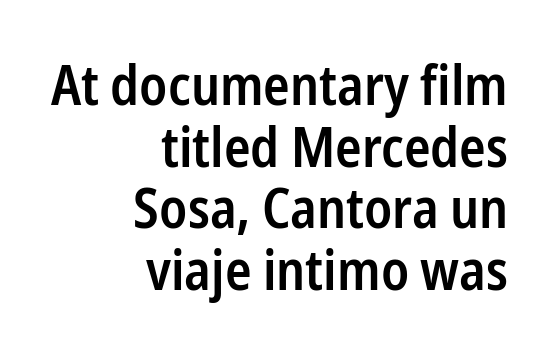
{"serif": "no", "italic": "no", "bold": "semi", "weight": "semibold", "width": "condensed", "stroke_contrast": "low", "x_height": "medium", "monospaced": "no", "underline": "no", "align": "right", "line_spacing": "tight", "line_spacing_ratio": 1.12, "letter_spacing": "normal", "letter_spacing_em": 0.0, "glyph_px": 55}
